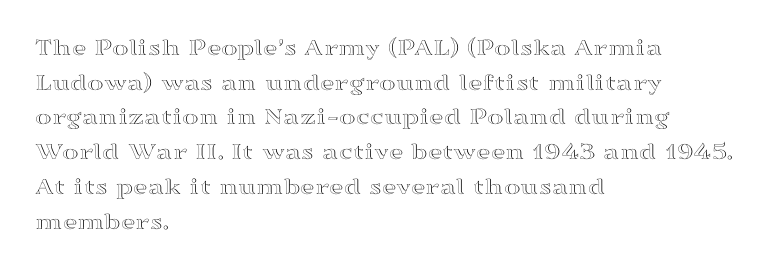
Q: Is the text italic (slanted)? A: No, it is upright.
Q: Is the text underlined? A: No.
Q: How is the paragraph aligned? A: Left-aligned.
Q: Is the spacing between letters normal or unusually wide? A: Normal.
Q: Is the spacing between lines tight, normal or loose? A: Normal.
